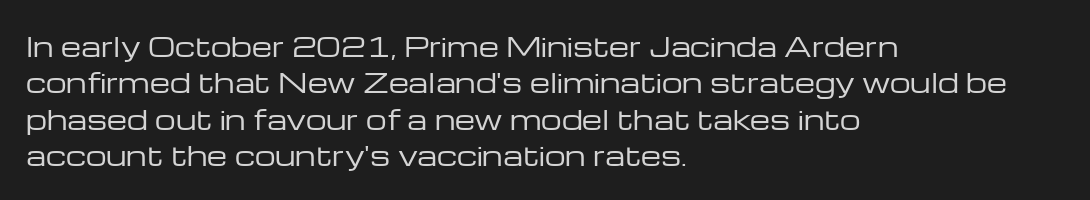
Short and long lines alike share a common starting point at left. The typeface has the unassuming heft of standard copy or less. Is the letter spacing exaggerated? No — it looks like the ordinary default. Has an underline been added? It has not. Posture: vertical.
